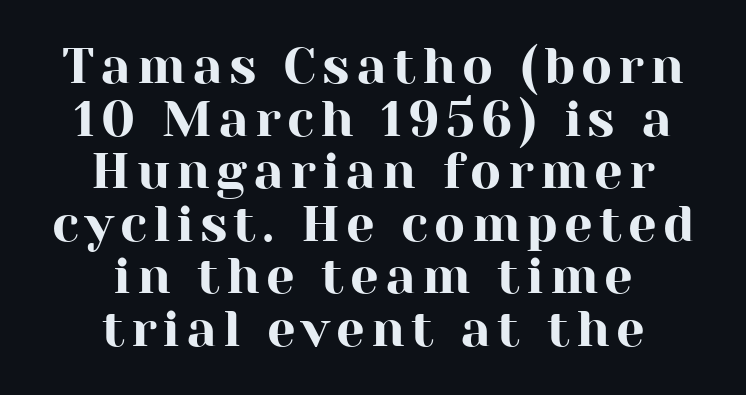
{"serif": "yes", "italic": "no", "width": "normal", "stroke_contrast": "high", "x_height": "medium", "monospaced": "no", "underline": "no", "align": "center", "line_spacing": "tight", "line_spacing_ratio": 1.03, "glyph_px": 51}
